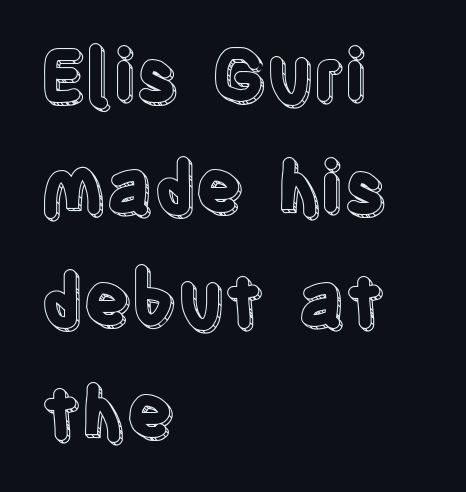
The image shows 72 px condensed type, upright; set left-aligned, normal line spacing (1.56x), normal letter spacing, not underlined; a large x-height.
